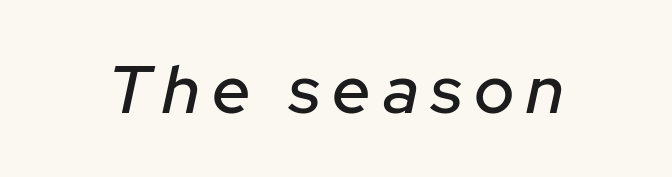
The lettering tilts uniformly, giving the passage an italic look. Lines of text with bare space underneath. This sample has the flowing, uneven cadence of proportional lettering.
